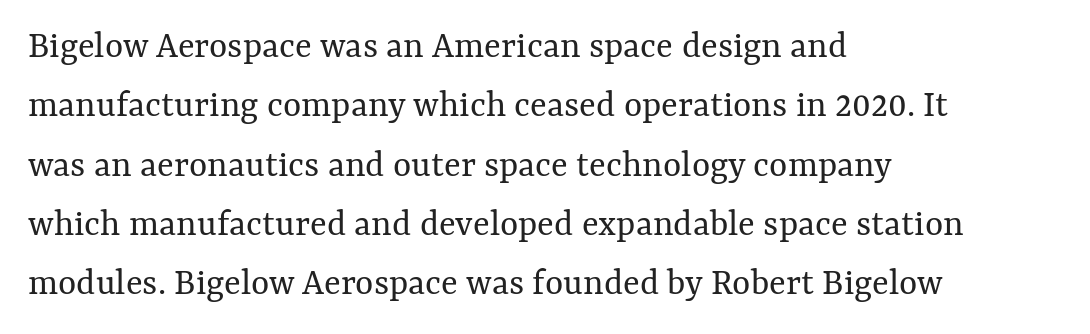
The image shows 39 px regular-weight type, upright; set left-aligned, normal line spacing (1.52x), normal letter spacing, not underlined; medium stroke contrast and a medium x-height.
